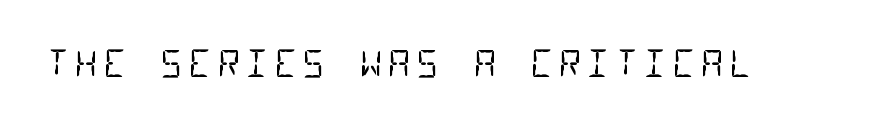
Q: Is the text bold? A: No.
Q: Is the typeface a serif or a sans-serif typeface? A: Sans-serif.
Q: Is the text underlined? A: No.
Q: Width (condensed, normal, or wide)? A: Condensed.
Q: Stroke contrast? A: Low.
Q: x-height? A: Large.
Q: Monospaced? A: Yes.
